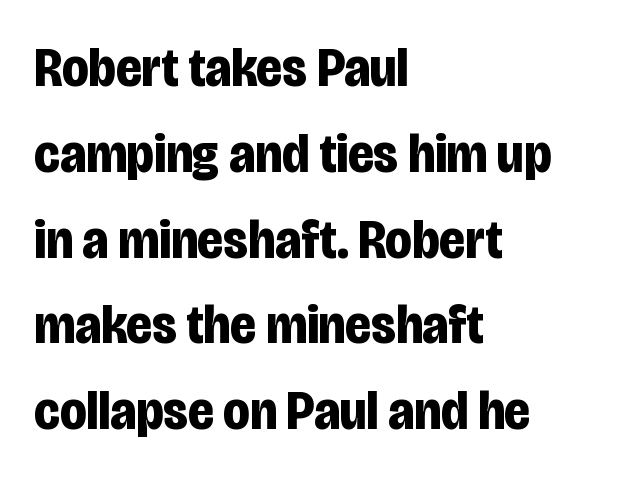
{"serif": "no", "italic": "no", "bold": "yes", "weight": "bold", "width": "condensed", "stroke_contrast": "low", "x_height": "large", "monospaced": "no", "underline": "no", "align": "left", "line_spacing": "normal", "line_spacing_ratio": 1.56, "letter_spacing": "normal", "letter_spacing_em": 0.0, "glyph_px": 55}
